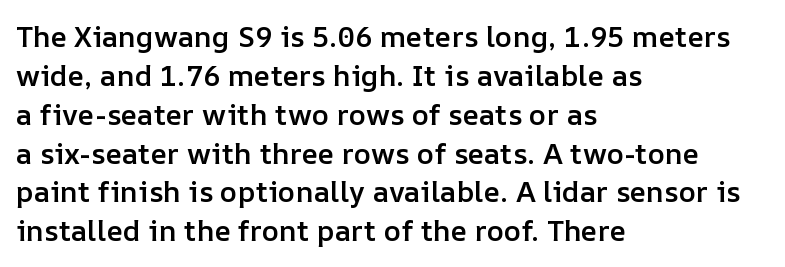
Quick note: not italic, upright. Weight: semibold (demi). Spacing verdict: proportional, widths tailored to each character. The passage shown stacks its lines at a standard gap. The face used here is rendered with its standard letterfit.
